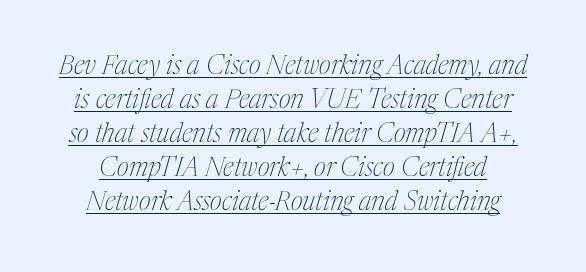
The image shows 26 px text type, italic (leaning right); set normal line spacing (1.31x), normal letter spacing, underlined.
